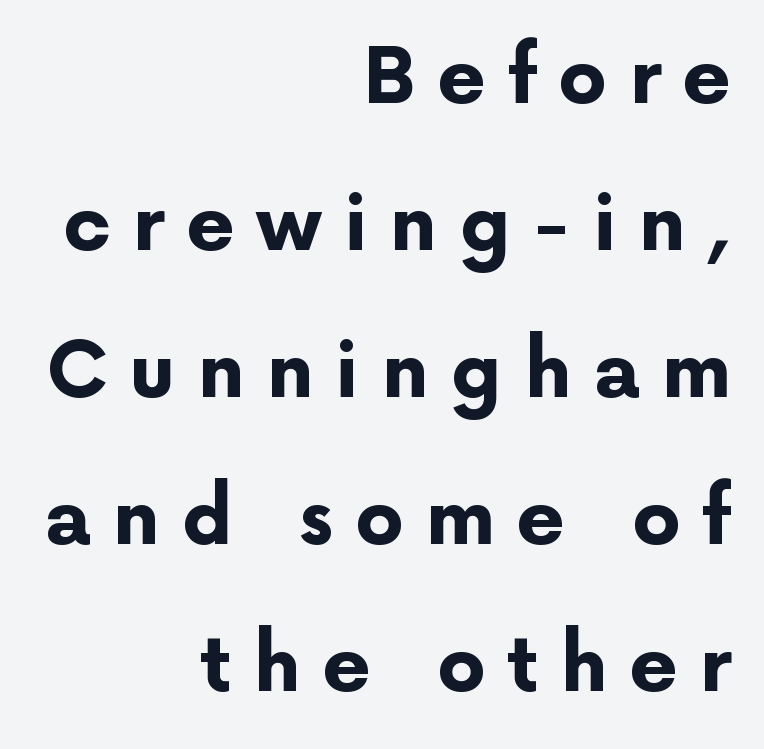
Q: Is the text bold? A: Yes.
Q: Is the text italic (slanted)? A: No, it is upright.
Q: Is the typeface a serif or a sans-serif typeface? A: Sans-serif.
Q: Is the text underlined? A: No.
Q: How is the paragraph aligned? A: Right-aligned.
Q: Is the spacing between letters normal or unusually wide? A: Unusually wide.
Q: Is the spacing between lines tight, normal or loose? A: Loose.
Q: Width (condensed, normal, or wide)? A: Normal.
Q: Stroke contrast? A: Low.
Q: x-height? A: Medium.
Q: Monospaced? A: No.
